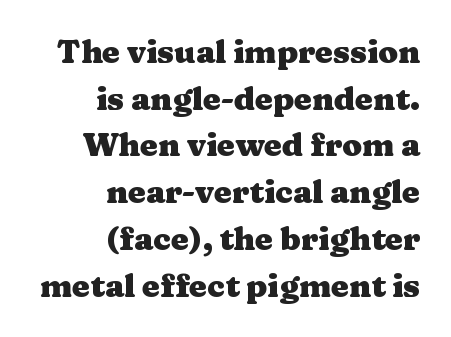
Q: Is the text bold? A: Yes.
Q: Is the text italic (slanted)? A: No, it is upright.
Q: Is the typeface a serif or a sans-serif typeface? A: Serif.
Q: Is the text underlined? A: No.
Q: How is the paragraph aligned? A: Right-aligned.
Q: Is the spacing between letters normal or unusually wide? A: Normal.
Q: Is the spacing between lines tight, normal or loose? A: Normal.
Q: Width (condensed, normal, or wide)? A: Wide.
Q: Stroke contrast? A: Medium.
Q: x-height? A: Medium.
Q: Monospaced? A: No.
